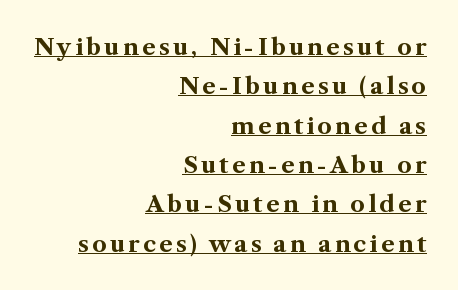
The image shows 23 px bold type, upright; set right-aligned, line spacing 1.71x, underlined.
